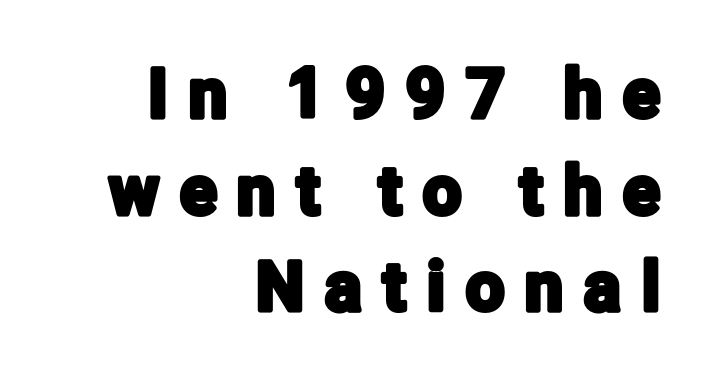
Q: Is the text italic (slanted)? A: No, it is upright.
Q: Is the typeface a serif or a sans-serif typeface? A: Sans-serif.
Q: Is the text underlined? A: No.
Q: How is the paragraph aligned? A: Right-aligned.
Q: Is the spacing between letters normal or unusually wide? A: Unusually wide.
Q: Is the spacing between lines tight, normal or loose? A: Normal.
Q: Width (condensed, normal, or wide)? A: Condensed.
Q: Stroke contrast? A: Low.
Q: x-height? A: Medium.
Q: Monospaced? A: No.
